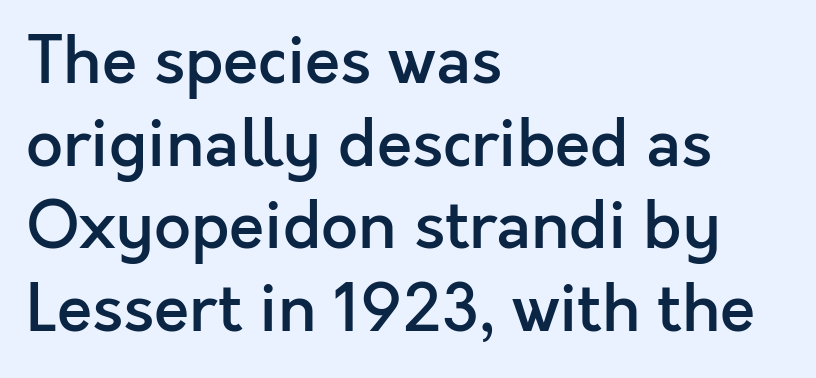
Honestly, the letter spacing is just normal — you wouldn't notice it. These lines sit exactly where default settings would place them. If you drew a ruler down the left edge, every line would touch it. The strip under each line holds only bare page.
